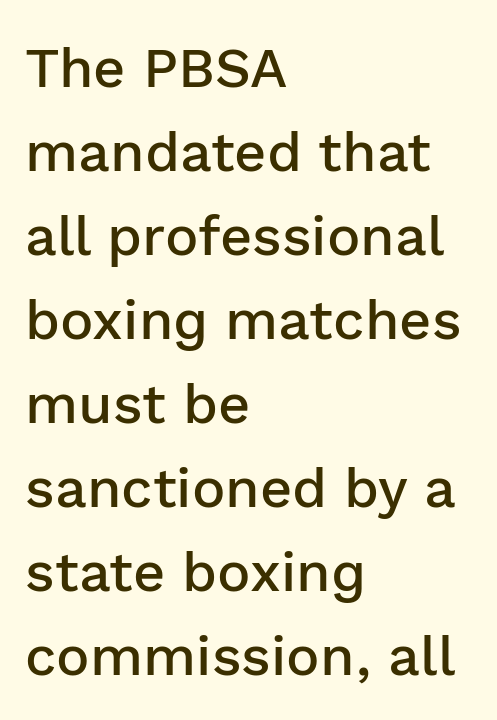
{"serif": "no", "italic": "no", "bold": "semi", "weight": "semibold", "width": "normal", "stroke_contrast": "low", "x_height": "medium", "monospaced": "no", "underline": "no", "align": "left", "line_spacing": "normal", "line_spacing_ratio": 1.5, "letter_spacing": "normal", "letter_spacing_em": 0.0, "glyph_px": 56}
